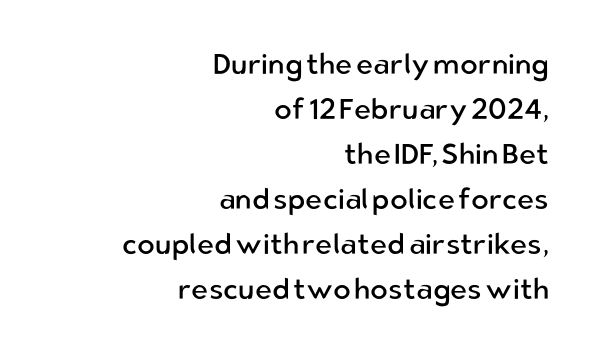
The image shows 29 px regular-weight sans-serif type, upright; set right-aligned, normal line spacing (1.55x), normal letter spacing, not underlined; low stroke contrast and a medium x-height.
